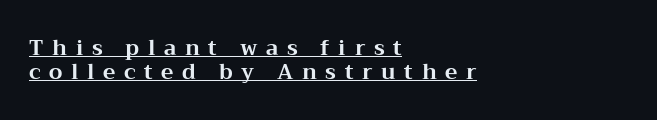
Unlike italic type, these characters show no tilt at all. One-word summary of the alignment: left. In terms of leading, this rendering errs on the cramped side. Compared with an ordinary text face, these strokes are far heavier — a full bold.
